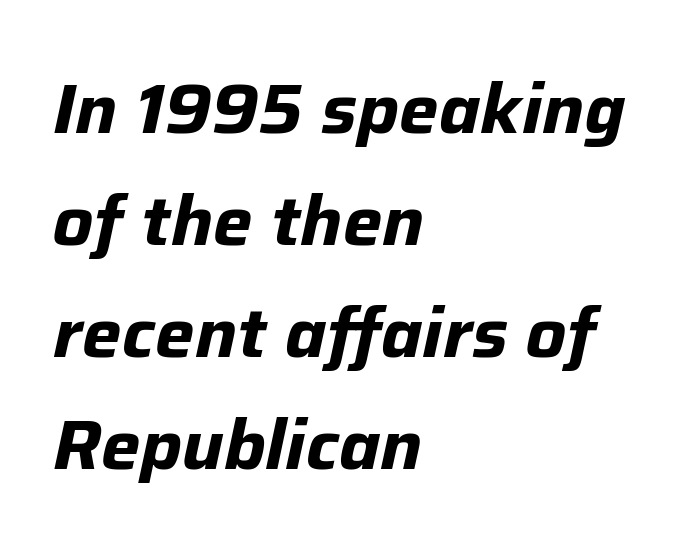
{"italic": "yes", "lean": "right", "slant_degrees": 12, "bold": "yes", "weight": "bold", "width": "normal", "stroke_contrast": "low", "x_height": "medium", "monospaced": "no", "underline": "no", "align": "left", "line_spacing": "normal", "line_spacing_ratio": 1.6, "letter_spacing": "normal", "letter_spacing_em": 0.0, "glyph_px": 70}
